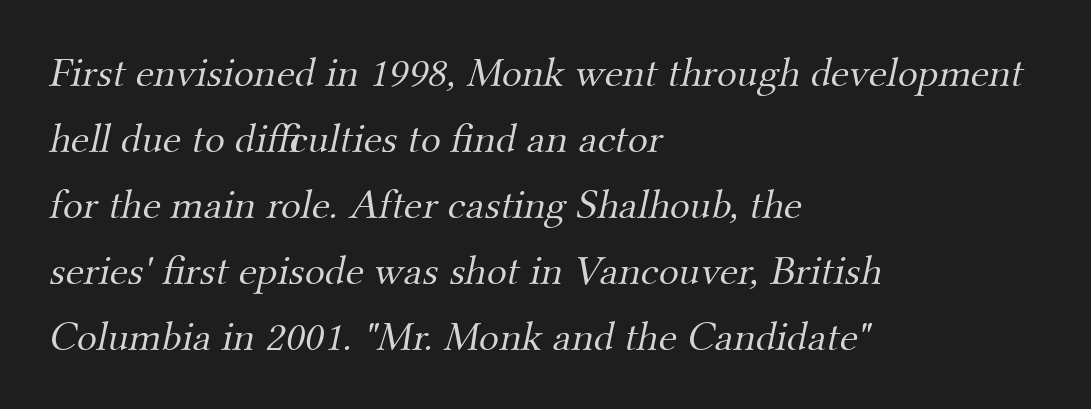
Layout note: lines flush left. Nothing heavy about these letters — not bold at all. Notice how descenders clear the ascenders below comfortably — that's standard leading. Serifs: yes, visible at the terminals of the letterforms. A typesetter would call this zero additional tracking. The letters advance in unequal steps, a hallmark of proportional type.
